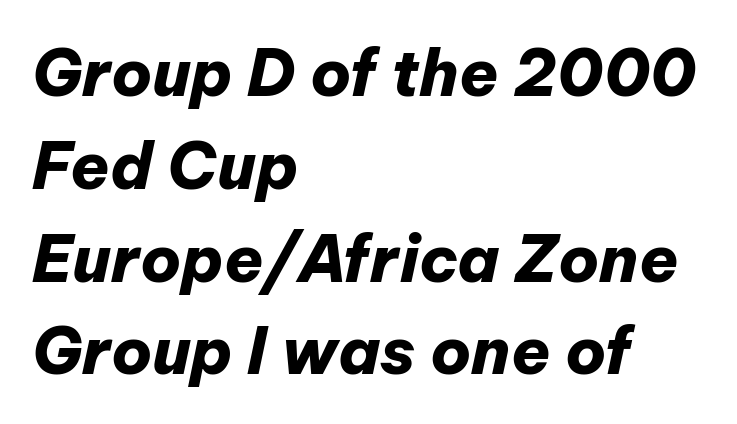
Here the designer chose a conventional face with non-uniform glyph widths. The passage shown leans; its letterforms are oblique. Nothing unusual about the tracking: characters are spaced as the font intends. The compositor pushed each line to the left boundary. Successive baselines arrive at the customary interval.
